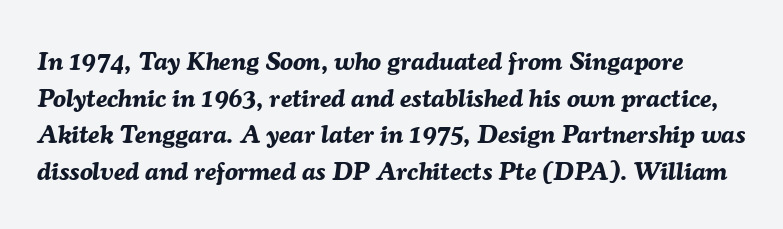
The image shows 26 px bold type, italic (leaning right); set normal line spacing (1.41x), normal letter spacing, not underlined.
